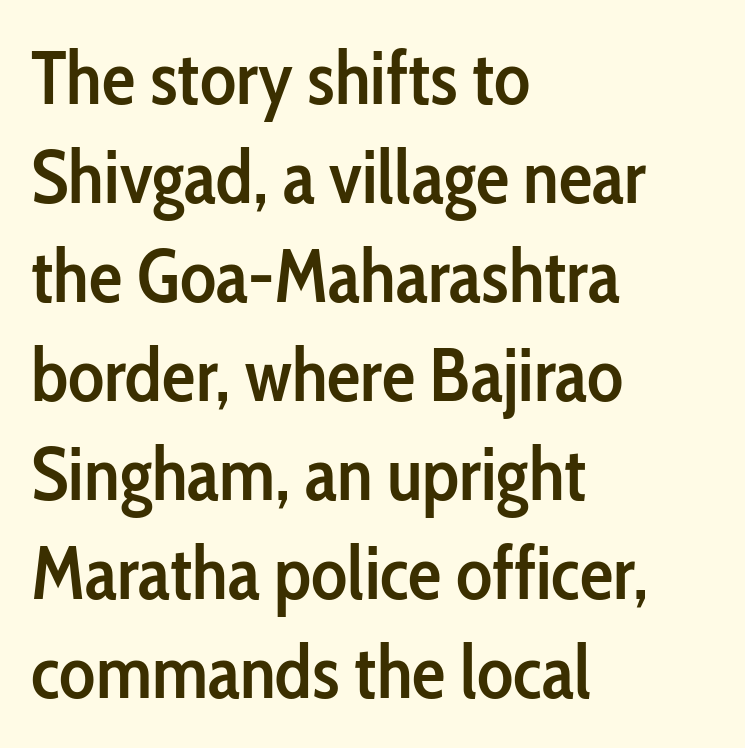
Underline: absent. This sample has the flowing, uneven cadence of proportional lettering. Ascenders rise straight up at ninety degrees. The passage is arranged the way most books set body copy — flush left.
